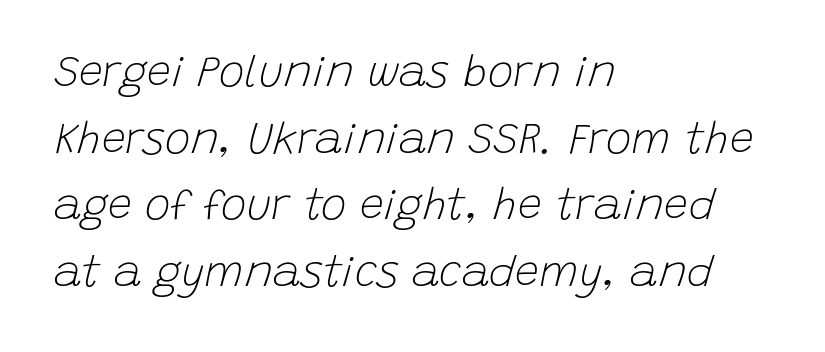
The image shows 43 px light type, italic (leaning right); set left-aligned, normal line spacing (1.55x), normal letter spacing, not underlined; low stroke contrast and a large x-height.
